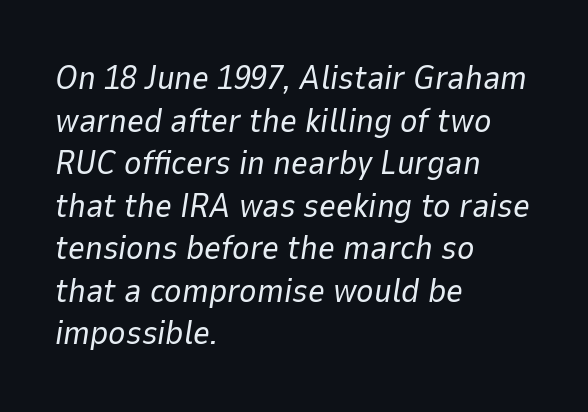
Every character sits at an angle, as italics do. Inter-character spacing is left at the font's built-in metrics. Rows of type keep a routine distance in the vertical direction. The strip under each line holds only bare page.
